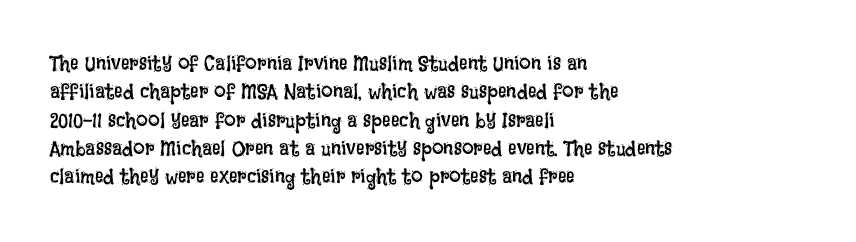
{"italic": "no", "bold": "no", "underline": "no", "align": "left", "line_spacing": "normal", "line_spacing_ratio": 1.35, "letter_spacing": "normal", "letter_spacing_em": 0.0, "glyph_px": 21}
